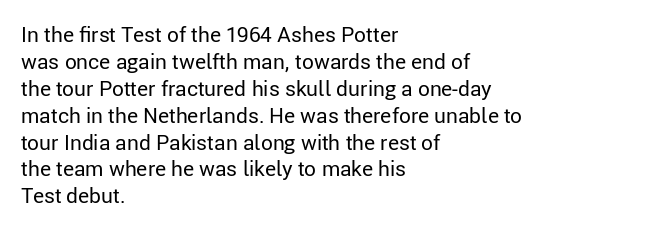
The image shows 21 px text type, upright; set left-aligned, normal line spacing (1.28x), normal letter spacing, not underlined.
